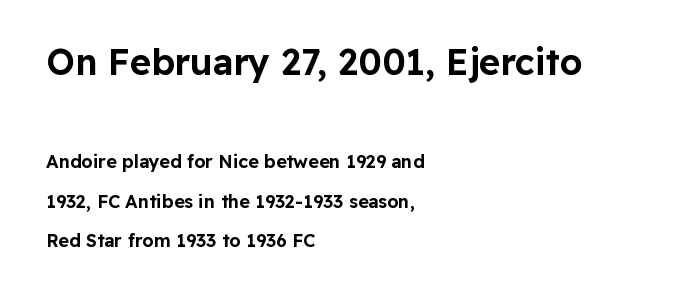
The typography opts for an upright posture over an oblique one. To sum up the face: it is a sans, with no serifs. Every row of glyphs begins at an identical x-position on the left. Rows of type keep a wide berth in the vertical direction. This layout puts the oversized block above and the modest block below.
